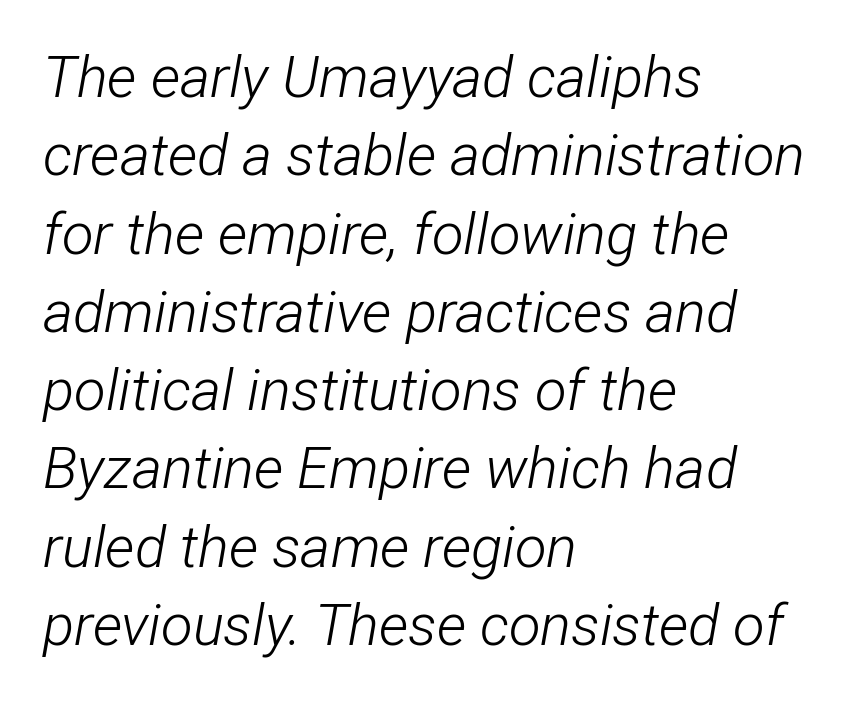
{"italic": "yes", "lean": "right", "slant_degrees": 12, "bold": "no", "weight": "light", "width": "condensed", "stroke_contrast": "low", "x_height": "medium", "monospaced": "no", "underline": "no", "align": "left", "line_spacing": "normal", "line_spacing_ratio": 1.35, "letter_spacing": "normal", "letter_spacing_em": 0.0, "glyph_px": 58}
